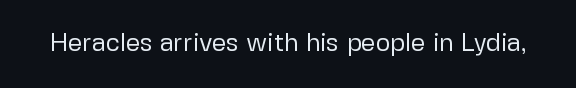
The image shows 25 px text type, upright; set normal letter spacing, not underlined.
